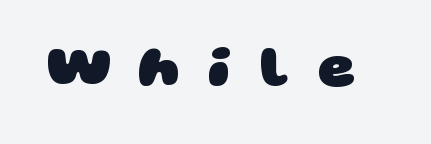
These lines are composed in type without serifs. How heavy is the stroke? Heavy — this is a bold. Bare-footed words on every line. The horizontal fit of the characters is loose and conspicuously gappy.
